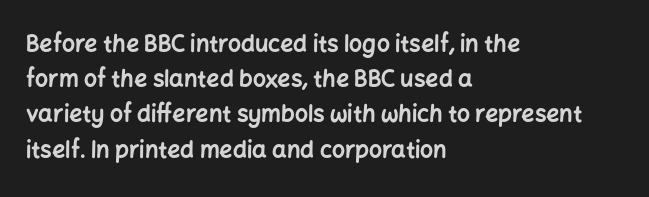
{"italic": "no", "bold": "yes", "underline": "no", "align": "left", "line_spacing": "normal", "line_spacing_ratio": 1.53, "letter_spacing": "normal", "letter_spacing_em": 0.0, "glyph_px": 23}
